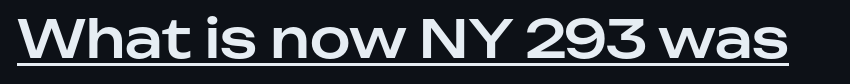
The image shows 52 px sans-serif type, upright; set normal letter spacing, underlined; low stroke contrast and a medium x-height.
